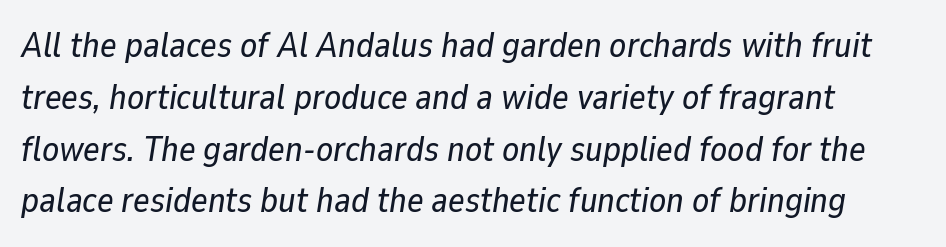
Q: Is the text italic (slanted)? A: Yes, it leans right by about 9 degrees.
Q: Is the text underlined? A: No.
Q: Is the spacing between letters normal or unusually wide? A: Normal.
Q: Is the spacing between lines tight, normal or loose? A: Normal.
Q: Width (condensed, normal, or wide)? A: Normal.
Q: Stroke contrast? A: Low.
Q: x-height? A: Medium.
Q: Monospaced? A: No.
